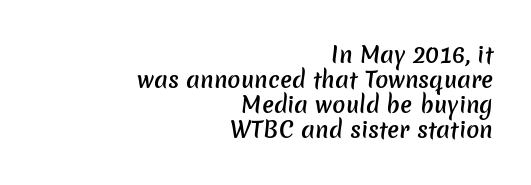
{"bold": "semi", "underline": "no", "align": "right", "line_spacing": "tight", "line_spacing_ratio": 1.14, "letter_spacing": "normal", "letter_spacing_em": 0.0, "glyph_px": 22}
